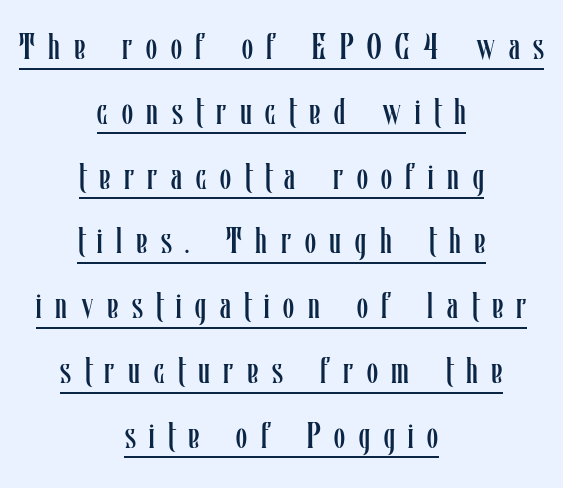
The image shows 36 px regular-weight, condensed type, upright; set centered, line spacing 1.8x, unusually wide letter spacing (+0.38 em), underlined; low stroke contrast and a medium x-height.
